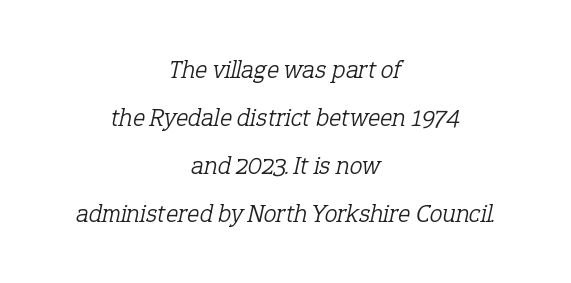
The image shows 26 px text type, italic (leaning right); set centered, line spacing 1.85x, normal letter spacing, not underlined.
